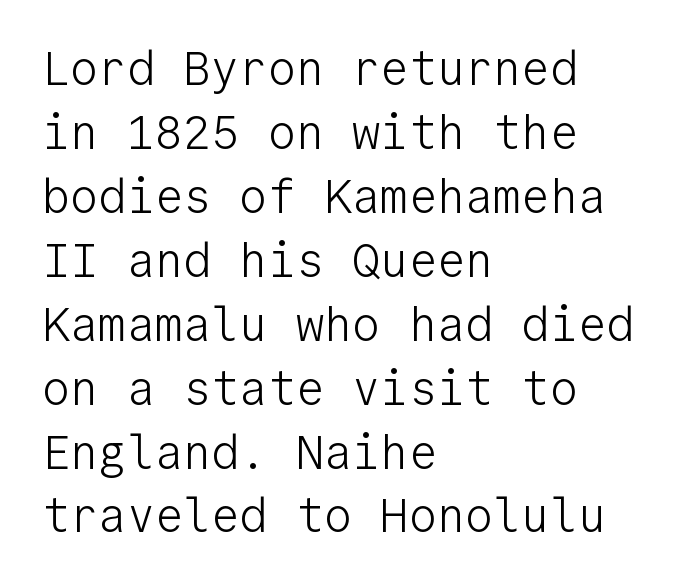
Q: Is the text bold? A: No.
Q: Is the text italic (slanted)? A: No, it is upright.
Q: Is the typeface a serif or a sans-serif typeface? A: Sans-serif.
Q: Is the text underlined? A: No.
Q: How is the paragraph aligned? A: Left-aligned.
Q: Is the spacing between letters normal or unusually wide? A: Normal.
Q: Is the spacing between lines tight, normal or loose? A: Normal.
Q: Width (condensed, normal, or wide)? A: Normal.
Q: Stroke contrast? A: Low.
Q: x-height? A: Medium.
Q: Monospaced? A: Yes.
